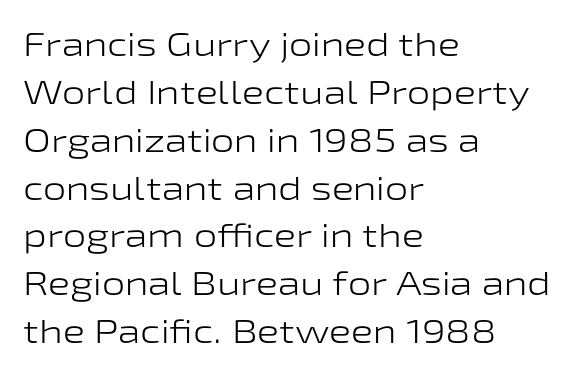
Q: Is the text bold? A: No.
Q: Is the text italic (slanted)? A: No, it is upright.
Q: Is the typeface a serif or a sans-serif typeface? A: Sans-serif.
Q: Is the text underlined? A: No.
Q: How is the paragraph aligned? A: Left-aligned.
Q: Is the spacing between letters normal or unusually wide? A: Normal.
Q: Is the spacing between lines tight, normal or loose? A: Normal.
Q: Width (condensed, normal, or wide)? A: Wide.
Q: Stroke contrast? A: Low.
Q: x-height? A: Medium.
Q: Monospaced? A: No.
